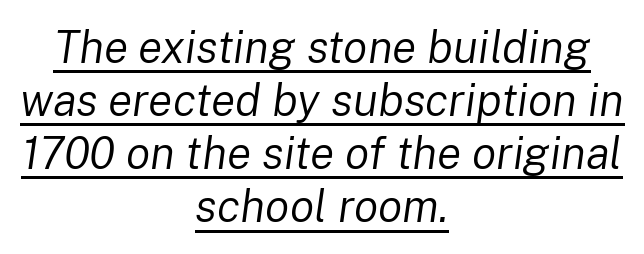
Q: Is the text bold? A: No.
Q: Is the text italic (slanted)? A: Yes, it leans right by about 8 degrees.
Q: Is the text underlined? A: Yes.
Q: How is the paragraph aligned? A: Centered.
Q: Is the spacing between letters normal or unusually wide? A: Normal.
Q: Width (condensed, normal, or wide)? A: Normal.
Q: Stroke contrast? A: Low.
Q: x-height? A: Medium.
Q: Monospaced? A: No.
